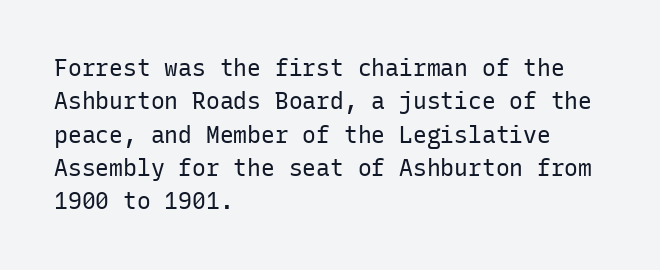
How would I describe the line gaps? Plain and ordinary. Just letters on the line, the space beneath them empty. Alignment: flush left. In terms of posture, this sample is upright.
